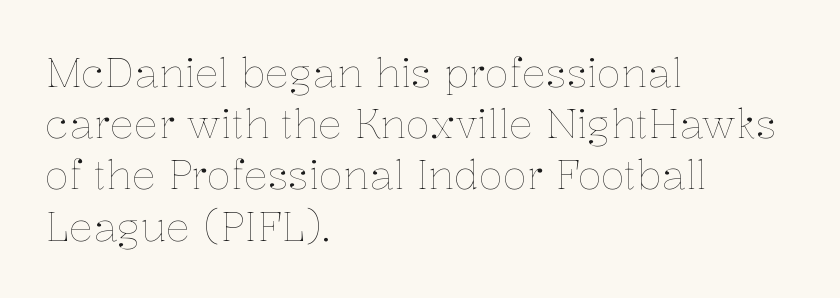
{"italic": "no", "bold": "no", "weight": "thin", "width": "normal", "stroke_contrast": "low", "x_height": "medium", "monospaced": "no", "underline": "no", "align": "left", "line_spacing": "normal", "line_spacing_ratio": 1.28, "letter_spacing": "normal", "letter_spacing_em": 0.0, "glyph_px": 40}
